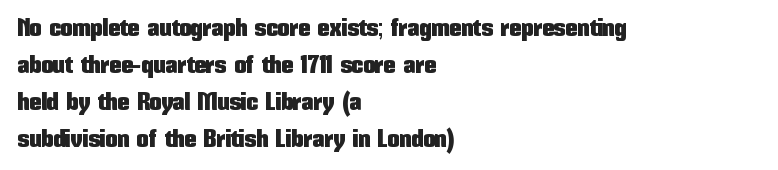
Q: Is the text italic (slanted)? A: No, it is upright.
Q: Is the text underlined? A: No.
Q: How is the paragraph aligned? A: Left-aligned.
Q: Is the spacing between letters normal or unusually wide? A: Normal.
Q: Is the spacing between lines tight, normal or loose? A: Normal.
